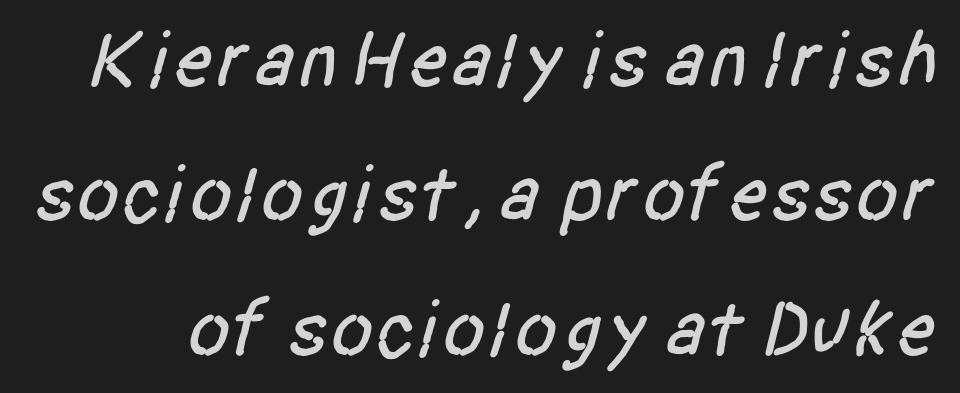
The image shows 79 px condensed sans-serif type; set normal line spacing (1.7x), normal letter spacing, not underlined; low stroke contrast and a large x-height.
